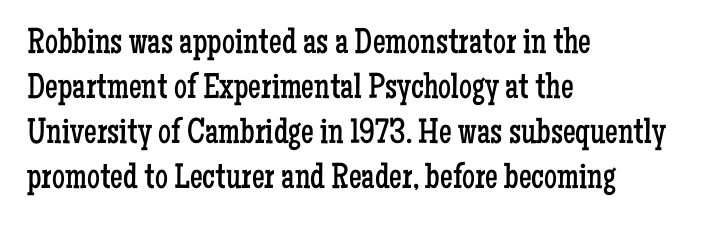
The image shows 36 px regular-weight, condensed serif type, upright; set left-aligned, normal line spacing (1.25x), normal letter spacing, not underlined; low stroke contrast and a medium x-height.
